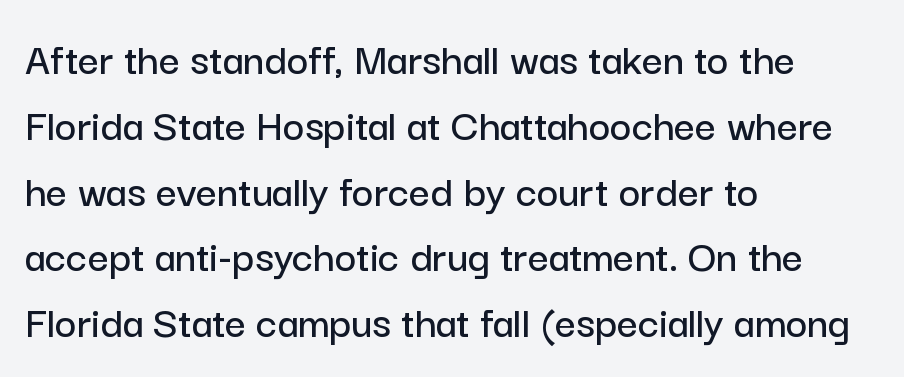
The image shows 46 px sans-serif type, upright; set left-aligned, normal line spacing (1.43x), normal letter spacing, not underlined; low stroke contrast and a medium x-height.
